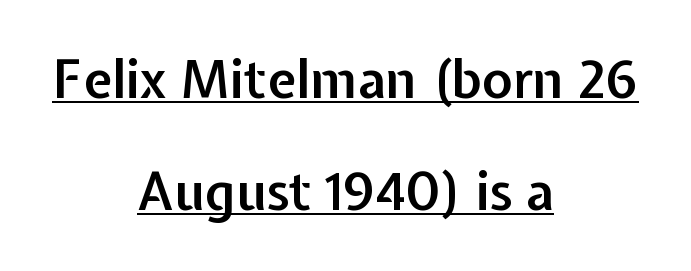
The image shows 52 px semibold sans-serif type, upright; set centered, loose line spacing (2.16x), normal letter spacing, underlined; low stroke contrast and a medium x-height.
